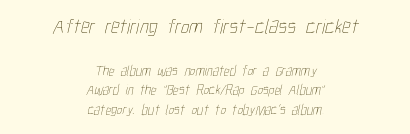
Q: Is the text bold? A: No.
Q: Is the text underlined? A: No.
Q: How is the paragraph aligned? A: Centered.
Q: Is the spacing between letters normal or unusually wide? A: Normal.
Q: Is the spacing between lines tight, normal or loose? A: Normal.
Q: Which block of text is set in a larger size, the first (top) or the second (bottom)? A: The first (top) one.
